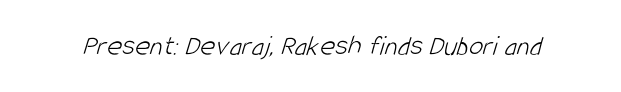
Nothing sits at the stroke ends, so this counts as sans-serif. Proportional: the letters do not fall into vertical columns. Glyph-to-glyph distance matches everyday printed text. The typeface has the unassuming heft of standard copy or less. The baseline area is clear.
